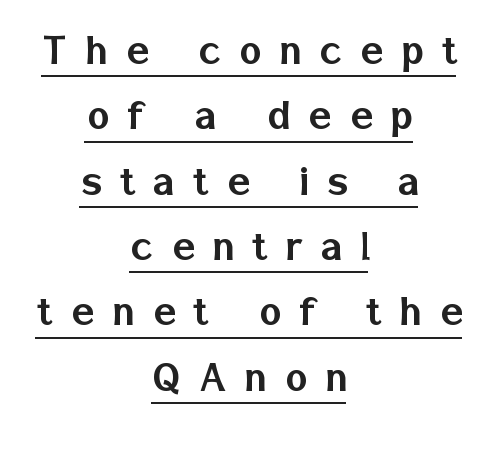
What decoration does the sample have? An underline. Grotesque or geometric, the face here clearly has no serifs. Is this a fixed-width face? No — the glyphs have proportional, varying widths. Substantial extra tracking has been applied to these lines. Unlike italic type, these characters show no tilt at all.
